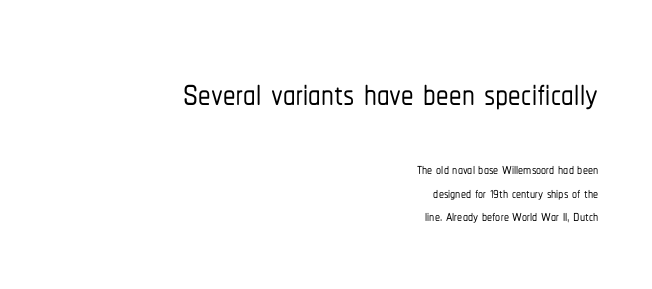
Q: Is the text italic (slanted)? A: No, it is upright.
Q: Is the typeface a serif or a sans-serif typeface? A: Sans-serif.
Q: Is the text underlined? A: No.
Q: How is the paragraph aligned? A: Right-aligned.
Q: Is the spacing between letters normal or unusually wide? A: Normal.
Q: Which block of text is set in a larger size, the first (top) or the second (bottom)? A: The first (top) one.
Q: Width (condensed, normal, or wide)? A: Condensed.
Q: Stroke contrast? A: Low.
Q: x-height? A: Medium.
Q: Monospaced? A: No.
